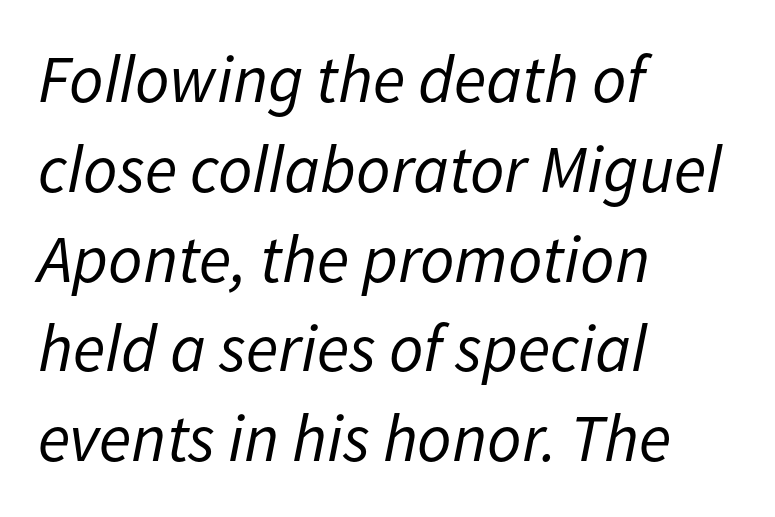
{"italic": "yes", "lean": "right", "slant_degrees": 11, "bold": "no", "weight": "regular", "width": "normal", "stroke_contrast": "low", "x_height": "medium", "monospaced": "no", "underline": "no", "align": "left", "line_spacing": "normal", "line_spacing_ratio": 1.34, "letter_spacing": "normal", "letter_spacing_em": 0.0, "glyph_px": 67}
